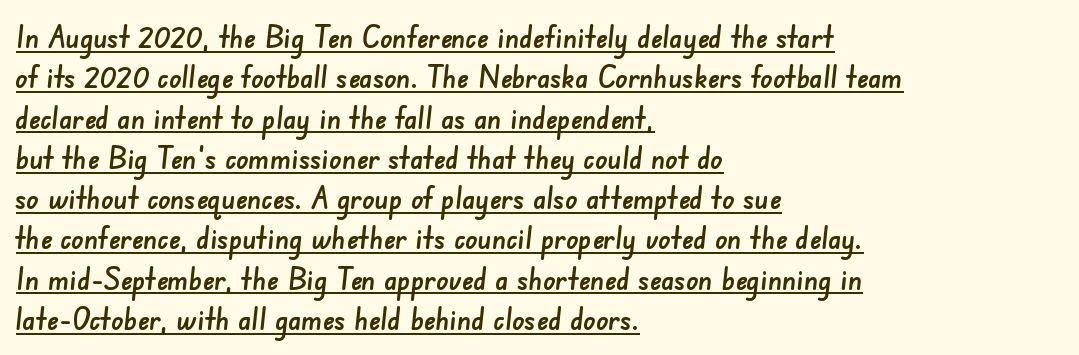
{"serif": "no", "width": "normal", "stroke_contrast": "low", "x_height": "small", "monospaced": "no", "underline": "yes", "align": "left", "line_spacing": "normal", "line_spacing_ratio": 1.3, "letter_spacing": "normal", "letter_spacing_em": 0.0, "glyph_px": 31}
